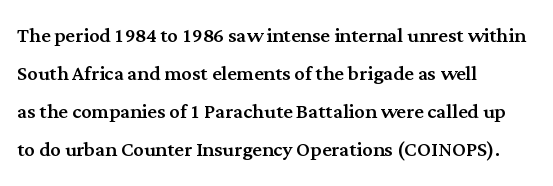
Vertical strokes here are truly vertical. Inter-character spacing is left at the font's built-in metrics. Beneath every word, the page is bare. The typesetter chose a ragged-right arrangement here. Quick note: interline space is typical.
